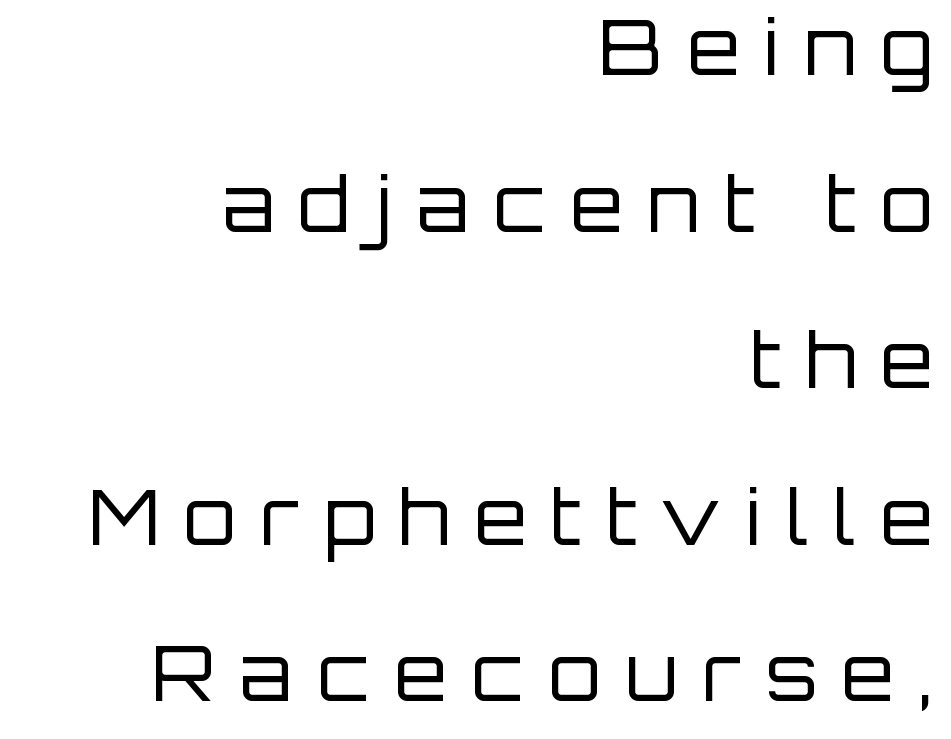
Q: Is the text bold? A: No.
Q: Is the text italic (slanted)? A: No, it is upright.
Q: Is the typeface a serif or a sans-serif typeface? A: Sans-serif.
Q: Is the text underlined? A: No.
Q: How is the paragraph aligned? A: Right-aligned.
Q: Is the spacing between letters normal or unusually wide? A: Unusually wide.
Q: Is the spacing between lines tight, normal or loose? A: Loose.
Q: Width (condensed, normal, or wide)? A: Normal.
Q: Stroke contrast? A: Low.
Q: x-height? A: Large.
Q: Monospaced? A: No.
